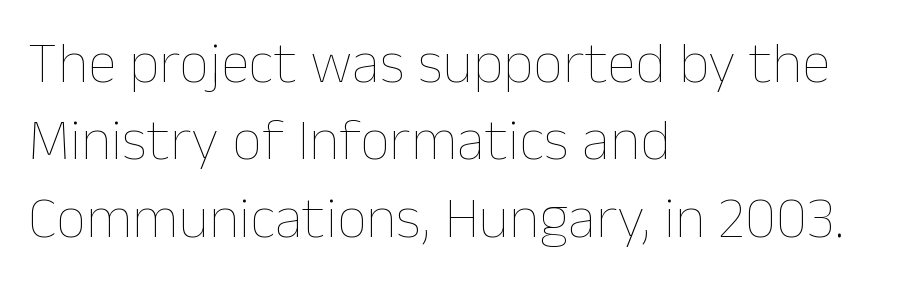
In CSS terms this would be text-align: left. Words float on clear page, feet unadorned. Stem width sits at or under what a default text font uses. The leading is moderate, giving the passage an even texture. The lettering stays uniformly vertical, giving the passage a roman look.
